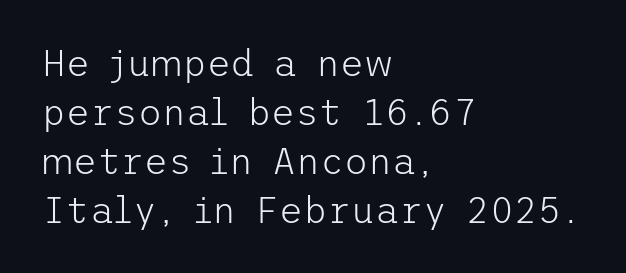
Q: Is the text bold? A: No.
Q: Is the text italic (slanted)? A: No, it is upright.
Q: Is the typeface a serif or a sans-serif typeface? A: Sans-serif.
Q: Is the text underlined? A: No.
Q: How is the paragraph aligned? A: Left-aligned.
Q: Is the spacing between letters normal or unusually wide? A: Normal.
Q: Is the spacing between lines tight, normal or loose? A: Normal.
Q: Width (condensed, normal, or wide)? A: Normal.
Q: Stroke contrast? A: Low.
Q: x-height? A: Medium.
